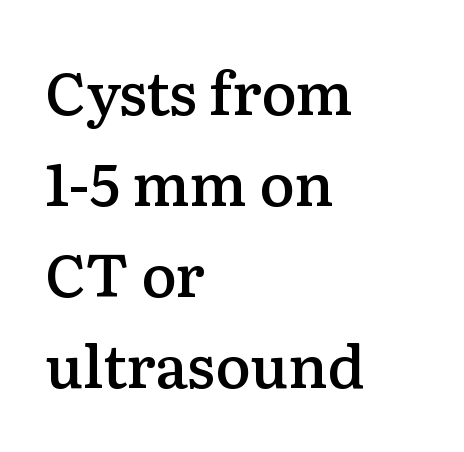
Q: Is the text bold? A: Semi-bold.
Q: Is the text italic (slanted)? A: No, it is upright.
Q: Is the typeface a serif or a sans-serif typeface? A: Serif.
Q: Is the text underlined? A: No.
Q: How is the paragraph aligned? A: Left-aligned.
Q: Is the spacing between letters normal or unusually wide? A: Normal.
Q: Is the spacing between lines tight, normal or loose? A: Normal.
Q: Width (condensed, normal, or wide)? A: Normal.
Q: Stroke contrast? A: Low.
Q: x-height? A: Medium.
Q: Monospaced? A: No.
